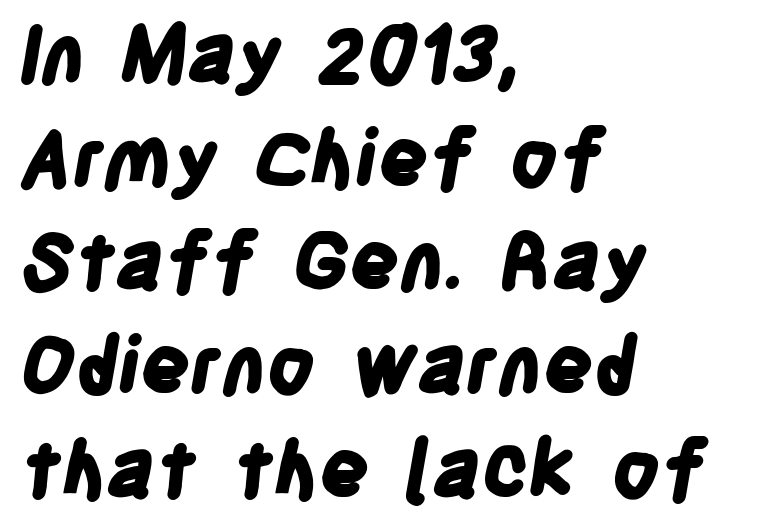
The image shows 78 px bold, condensed sans-serif type; set left-aligned, normal line spacing (1.33x), normal letter spacing, not underlined; low stroke contrast and a large x-height.
